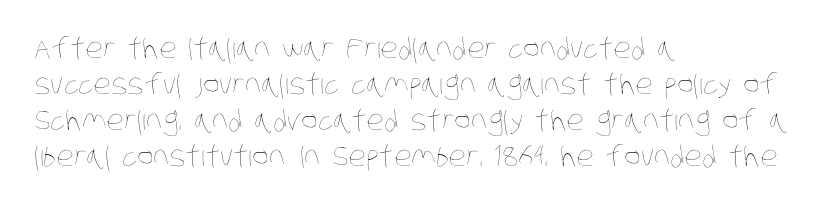
Baseline-to-baseline distance is the conventional proportion of letter height. A quiet, ordinary-to-light weight characterises the typeface. The passage shown is not underscored anywhere. Is this a fixed-width face? No — the glyphs have proportional, varying widths. Short and long lines alike share a common starting point at left.
